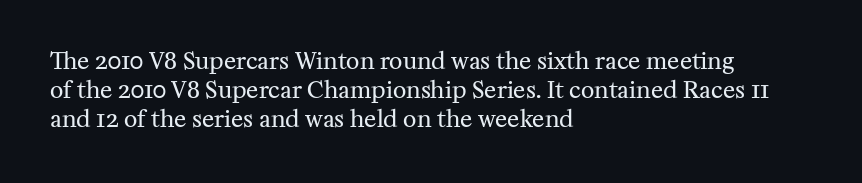
Q: Is the text bold? A: No.
Q: Is the text italic (slanted)? A: No, it is upright.
Q: Is the text underlined? A: No.
Q: How is the paragraph aligned? A: Left-aligned.
Q: Is the spacing between letters normal or unusually wide? A: Normal.
Q: Is the spacing between lines tight, normal or loose? A: Normal.
